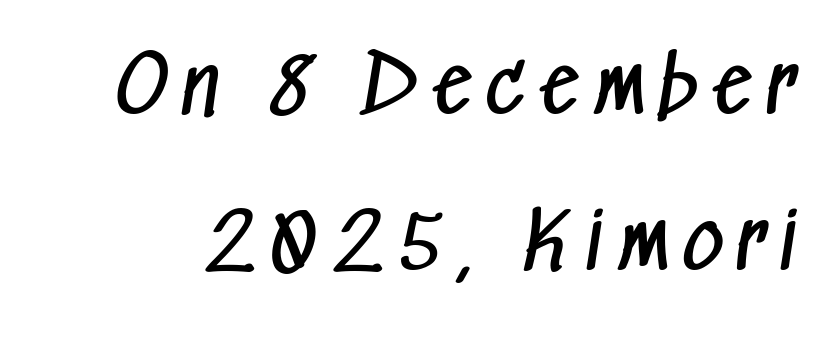
The image shows 79 px regular-weight, condensed sans-serif type; set loose line spacing (1.97x), not underlined; low stroke contrast and a medium x-height.
